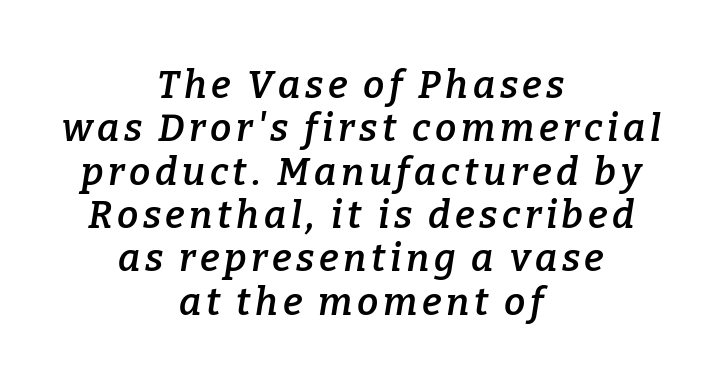
Q: Is the text bold? A: Semi-bold.
Q: Is the text italic (slanted)? A: Yes, it leans right by about 9 degrees.
Q: Is the typeface a serif or a sans-serif typeface? A: Serif.
Q: Is the text underlined? A: No.
Q: How is the paragraph aligned? A: Centered.
Q: Is the spacing between lines tight, normal or loose? A: Tight.
Q: Width (condensed, normal, or wide)? A: Normal.
Q: Stroke contrast? A: Low.
Q: x-height? A: Medium.
Q: Monospaced? A: No.
